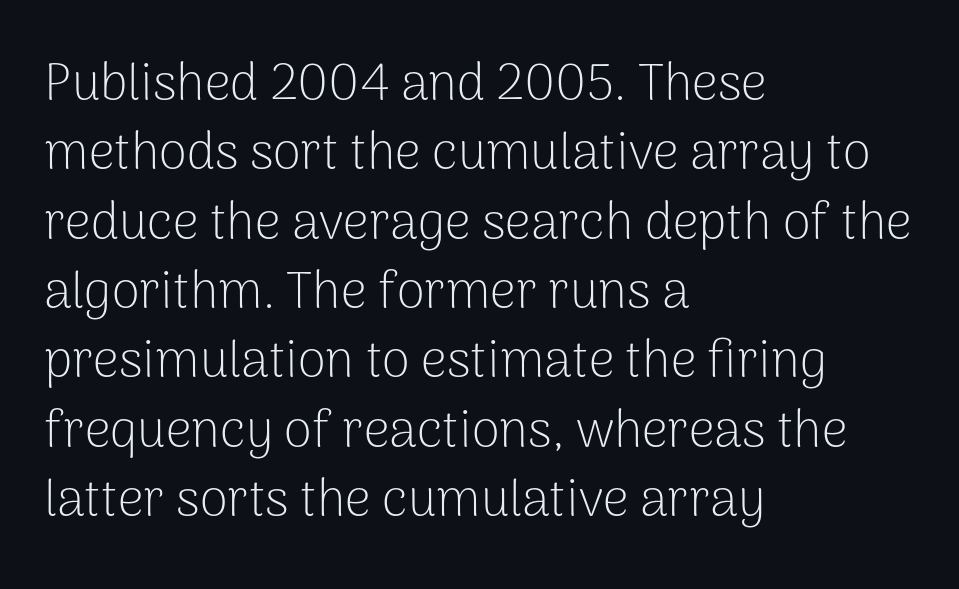
Q: Is the text bold? A: No.
Q: Is the text italic (slanted)? A: No, it is upright.
Q: Is the typeface a serif or a sans-serif typeface? A: Sans-serif.
Q: Is the text underlined? A: No.
Q: How is the paragraph aligned? A: Left-aligned.
Q: Is the spacing between letters normal or unusually wide? A: Normal.
Q: Is the spacing between lines tight, normal or loose? A: Normal.
Q: Width (condensed, normal, or wide)? A: Normal.
Q: Stroke contrast? A: Low.
Q: x-height? A: Medium.
Q: Monospaced? A: No.
